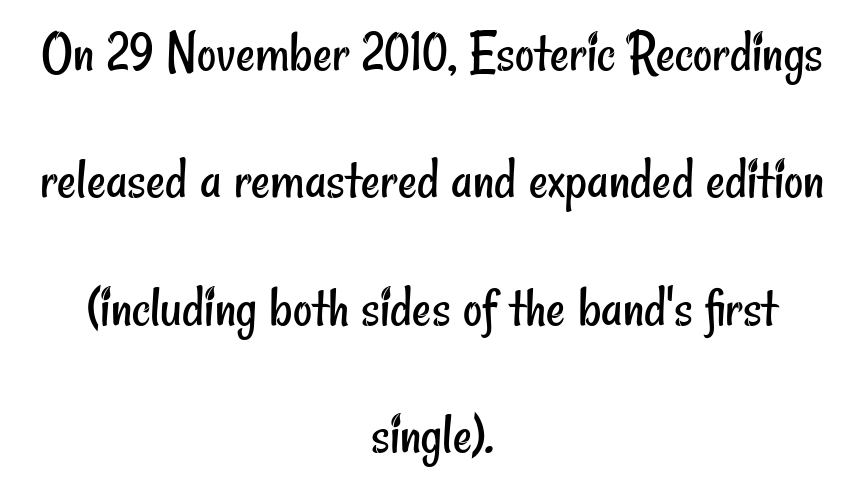
{"serif": "no", "bold": "no", "weight": "regular", "width": "condensed", "stroke_contrast": "low", "x_height": "small", "monospaced": "no", "underline": "no", "align": "center", "line_spacing": "loose", "line_spacing_ratio": 2.16, "letter_spacing": "normal", "letter_spacing_em": 0.0, "glyph_px": 59}
